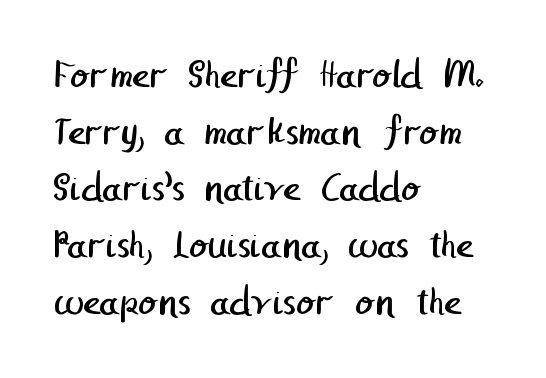
The image shows 42 px regular-weight sans-serif type; set left-aligned, normal line spacing (1.35x), normal letter spacing, not underlined; low stroke contrast and a medium x-height.
